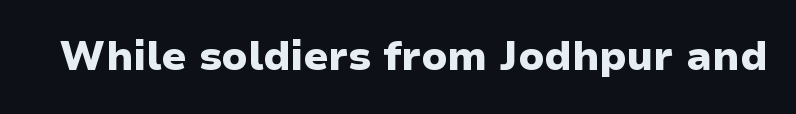
Q: Is the text bold? A: Yes.
Q: Is the text italic (slanted)? A: No, it is upright.
Q: Is the typeface a serif or a sans-serif typeface? A: Sans-serif.
Q: Is the text underlined? A: No.
Q: Is the spacing between letters normal or unusually wide? A: Normal.
Q: Width (condensed, normal, or wide)? A: Normal.
Q: Stroke contrast? A: Low.
Q: x-height? A: Medium.
Q: Monospaced? A: No.
